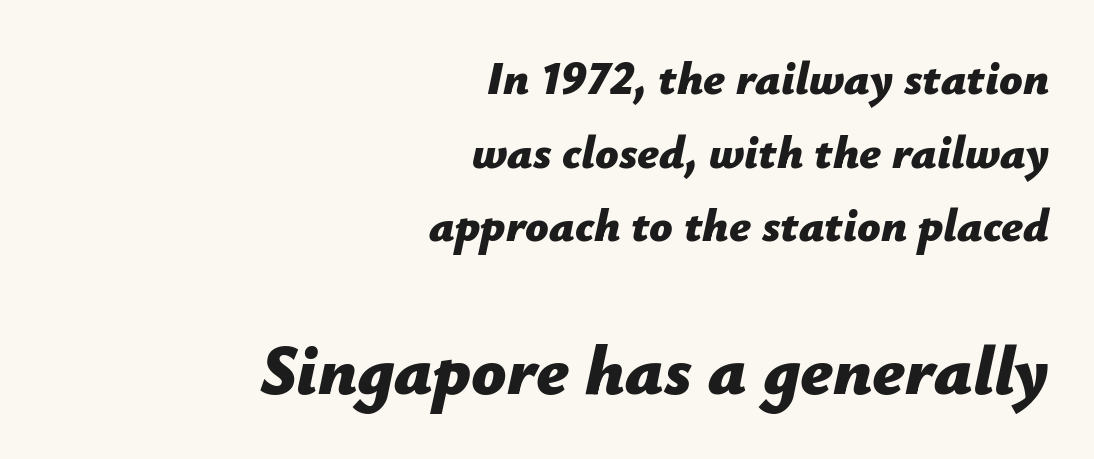
The image shows 69 px bold type, italic (leaning right); set right-aligned, normal line spacing (1.6x), normal letter spacing, not underlined; the second (bottom) block is 1.5x larger; low stroke contrast and a medium x-height.
